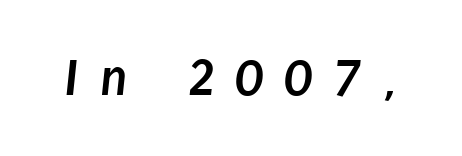
{"serif": "no", "bold": "yes", "weight": "semibold", "width": "condensed", "stroke_contrast": "low", "x_height": "large", "monospaced": "no", "underline": "no", "letter_spacing": "wide", "letter_spacing_em": 0.41, "glyph_px": 54}
